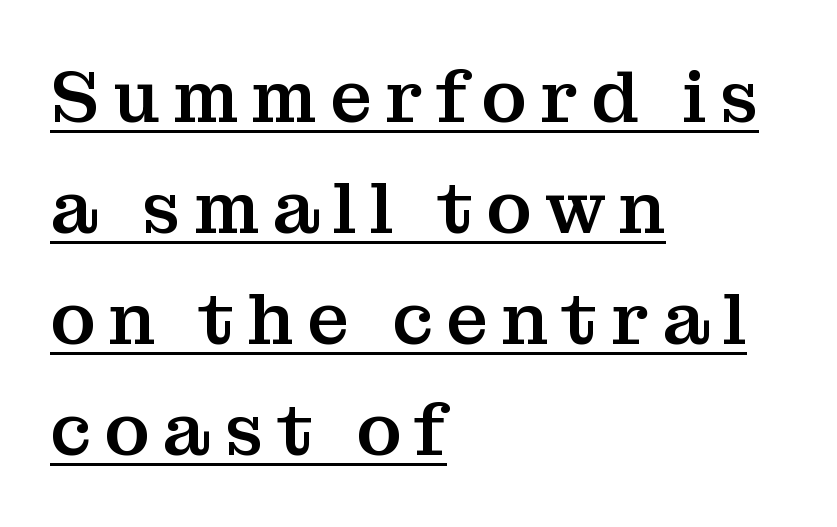
Q: Is the text italic (slanted)? A: No, it is upright.
Q: Is the typeface a serif or a sans-serif typeface? A: Serif.
Q: Is the text underlined? A: Yes.
Q: How is the paragraph aligned? A: Left-aligned.
Q: Is the spacing between lines tight, normal or loose? A: Normal.
Q: Width (condensed, normal, or wide)? A: Normal.
Q: Stroke contrast? A: Medium.
Q: x-height? A: Medium.
Q: Monospaced? A: No.
